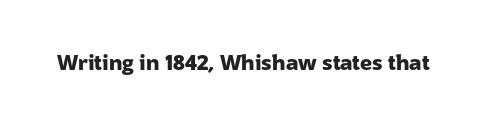
The letterforms sit shoulder to shoulder at normal distance. These lines were composed using upright roman letters. Check the space under the baseline: it is left empty. The sample has been set heavy, in full bold.
